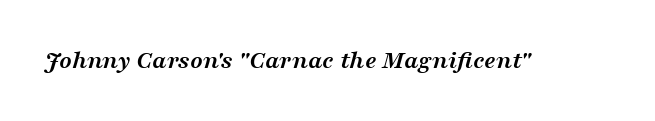
{"italic": "yes", "lean": "right", "slant_degrees": 16, "bold": "yes", "underline": "no", "letter_spacing": "normal", "letter_spacing_em": 0.0, "glyph_px": 26}
